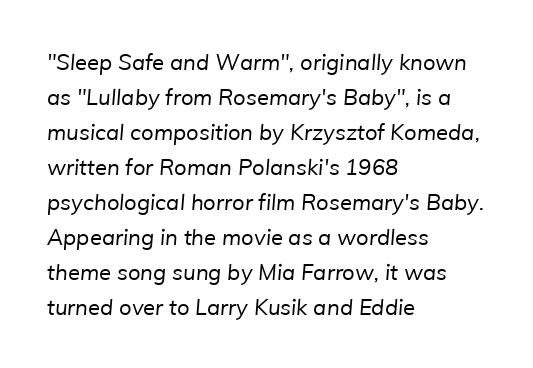
Unmarked baselines from the first word to the last. Line starts are locked; line ends wander. Stroke thickness stays within the range of a standard reading face or lighter. Does the leading feel generous? No, just average. Nobody touched the tracking dial on this one.
